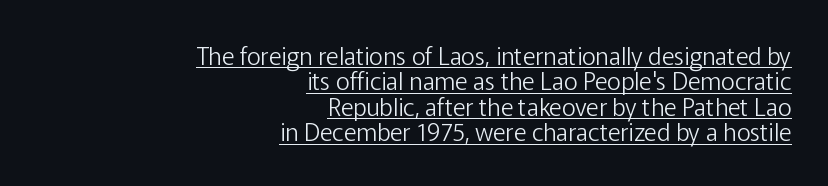
Q: Is the text bold? A: No.
Q: Is the text italic (slanted)? A: No, it is upright.
Q: Is the text underlined? A: Yes.
Q: How is the paragraph aligned? A: Right-aligned.
Q: Is the spacing between letters normal or unusually wide? A: Normal.
Q: Is the spacing between lines tight, normal or loose? A: Tight.
